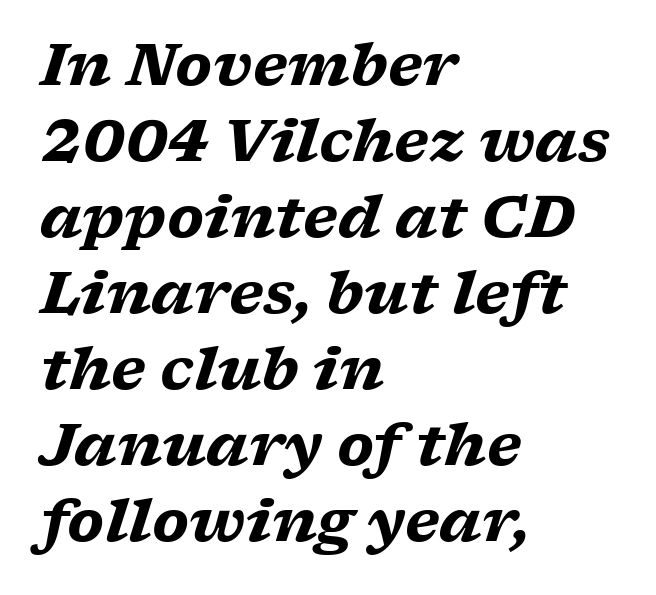
Q: Is the text bold? A: Yes.
Q: Is the text italic (slanted)? A: Yes, it leans right by about 17 degrees.
Q: Is the typeface a serif or a sans-serif typeface? A: Serif.
Q: Is the text underlined? A: No.
Q: How is the paragraph aligned? A: Left-aligned.
Q: Is the spacing between letters normal or unusually wide? A: Normal.
Q: Is the spacing between lines tight, normal or loose? A: Normal.
Q: Width (condensed, normal, or wide)? A: Wide.
Q: Stroke contrast? A: Low.
Q: x-height? A: Medium.
Q: Monospaced? A: No.
